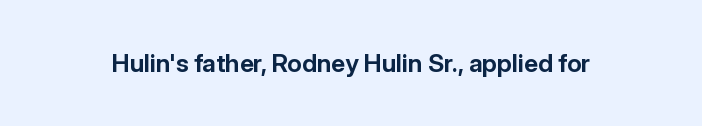
{"italic": "no", "bold": "yes", "underline": "no", "letter_spacing": "normal", "letter_spacing_em": 0.0, "glyph_px": 25}
